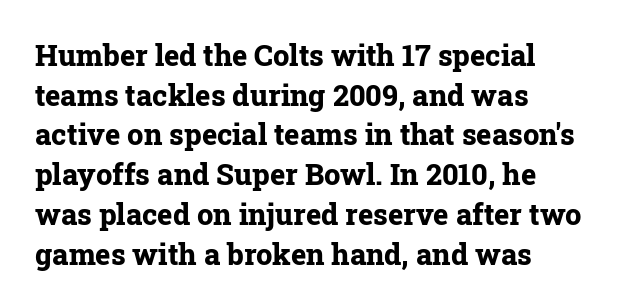
{"serif": "yes", "italic": "no", "bold": "yes", "weight": "bold", "width": "normal", "stroke_contrast": "low", "x_height": "medium", "monospaced": "no", "underline": "no", "align": "left", "line_spacing": "normal", "line_spacing_ratio": 1.37, "letter_spacing": "normal", "letter_spacing_em": 0.0, "glyph_px": 29}
